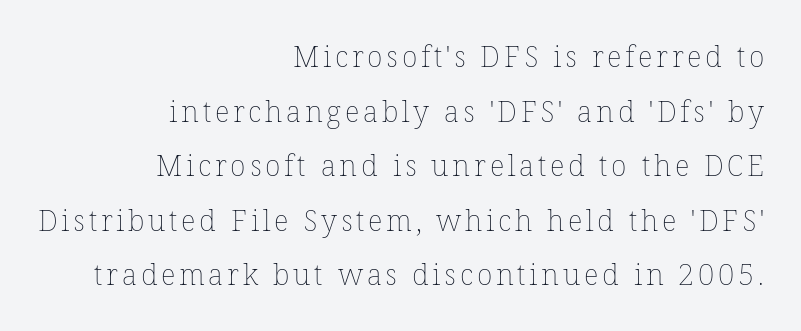
Q: Is the text bold? A: No.
Q: Is the text italic (slanted)? A: No, it is upright.
Q: Is the text underlined? A: No.
Q: How is the paragraph aligned? A: Right-aligned.
Q: Width (condensed, normal, or wide)? A: Normal.
Q: Stroke contrast? A: Low.
Q: x-height? A: Medium.
Q: Monospaced? A: No.
